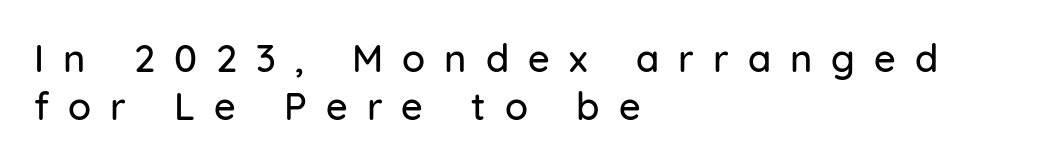
{"serif": "no", "italic": "no", "width": "normal", "stroke_contrast": "low", "x_height": "medium", "monospaced": "no", "underline": "no", "align": "left", "line_spacing": "normal", "line_spacing_ratio": 1.27, "letter_spacing": "wide", "letter_spacing_em": 0.5, "glyph_px": 38}
